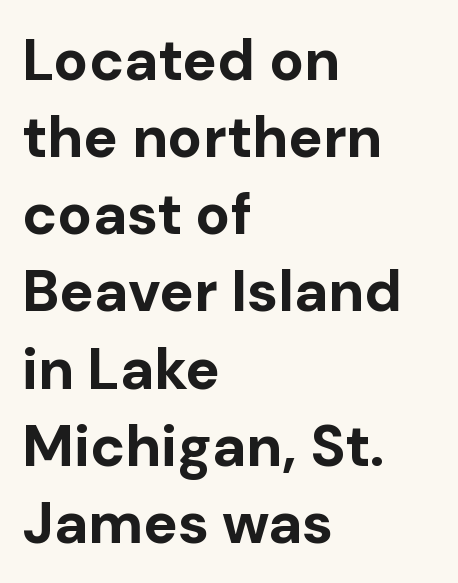
{"serif": "no", "italic": "no", "bold": "yes", "weight": "bold", "width": "normal", "stroke_contrast": "low", "x_height": "medium", "monospaced": "no", "underline": "no", "align": "left", "line_spacing": "normal", "line_spacing_ratio": 1.33, "letter_spacing": "normal", "letter_spacing_em": 0.0, "glyph_px": 58}
